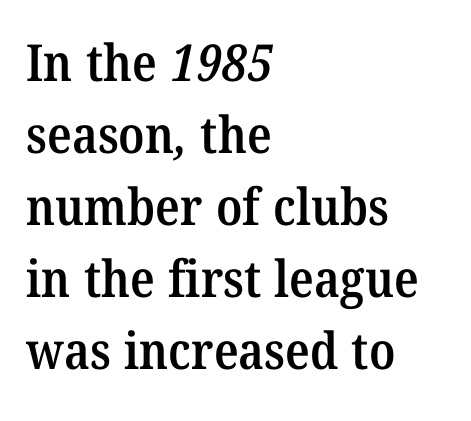
The image shows 51 px semibold serif type; set left-aligned, normal line spacing (1.41x), normal letter spacing, not underlined; medium stroke contrast and a medium x-height.
